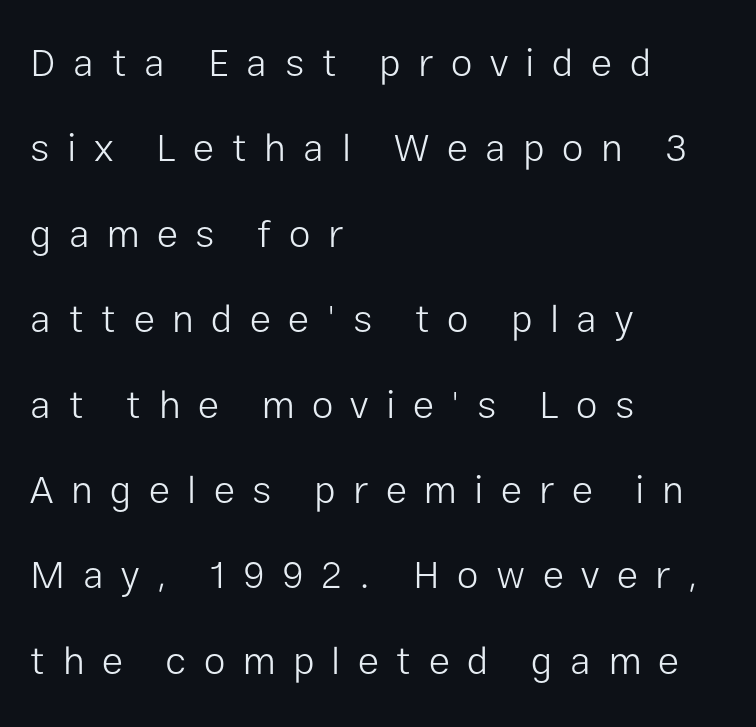
When letters stand straight like this, we call the style roman or upright. Is the letter spacing exaggerated? Yes — the characters are pushed far apart. Just letters on the line, the space beneath them empty. The text was rendered using a sans face with plain stroke endings. A light-to-regular cut is what we see here. Honestly, the rows look like they've been pulled way apart.
